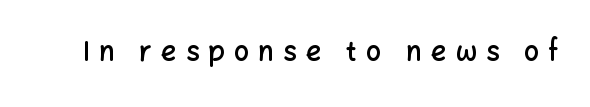
The image shows 27 px text type, upright; set unusually wide letter spacing (+0.34 em), not underlined.
